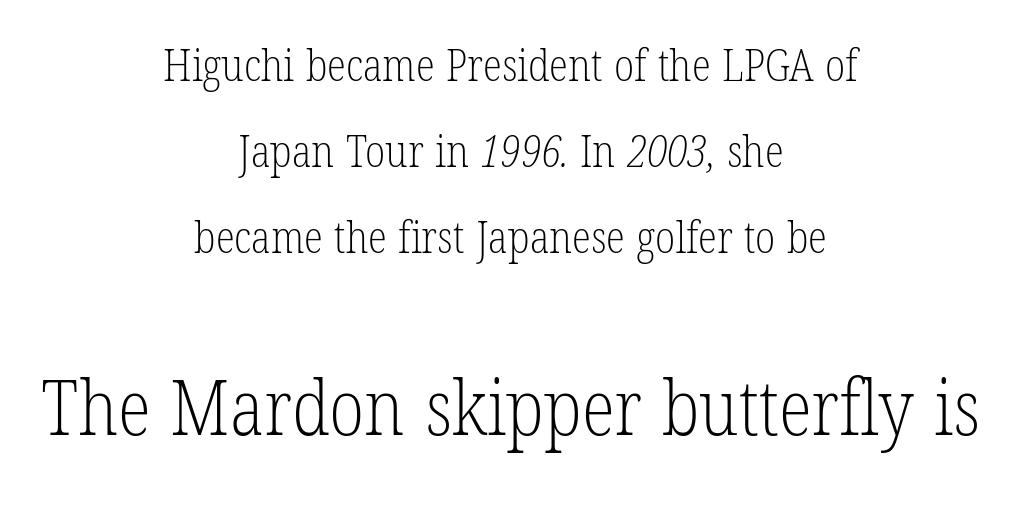
Serifs: yes, visible at the terminals of the letterforms. The face looks like a standard text weight, possibly lighter. You could not count columns in this text — the font is proportionally spaced. Leading: increased. The space directly below the letters is spotless.
